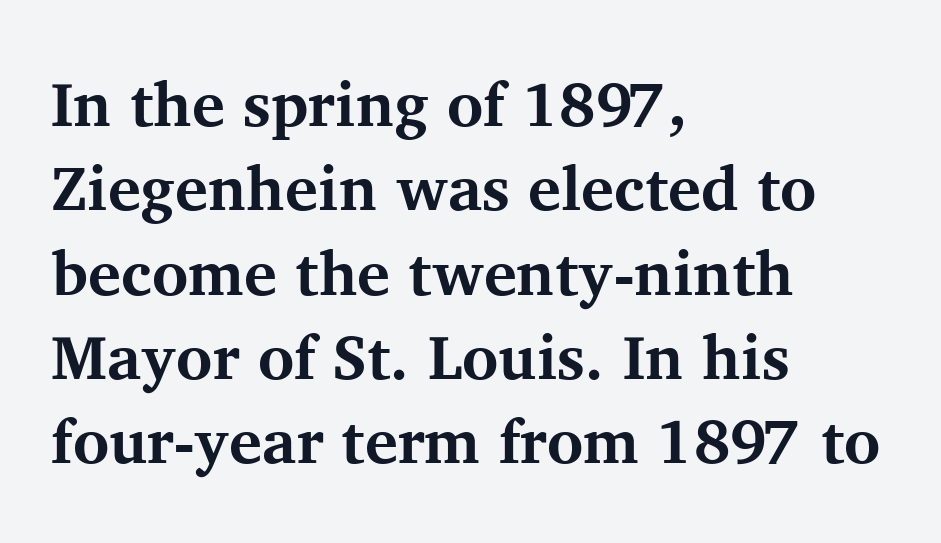
Each glyph is drawn with heavy, bold strokes. Vertical strokes here are truly vertical. The text was rendered using a seriffed face with decorative stroke endings. Check under the words: just untouched page.
